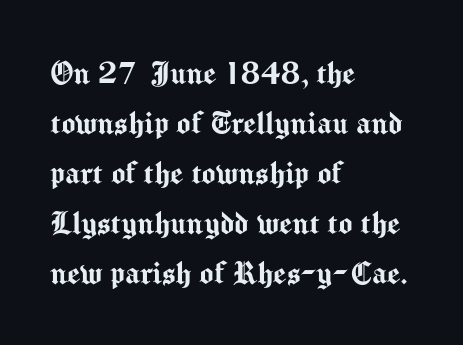
The line texture is even and compact thanks to regular tracking. A typesetter would call this proportional, since set widths differ per character. A typesetter would call this leading conventional body-copy spacing. The letters stand upright; this is a roman face.
